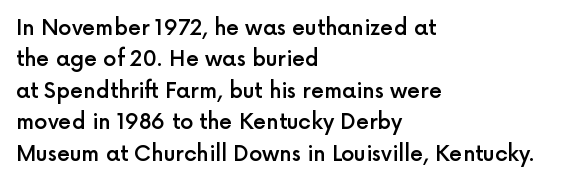
Q: Is the text bold? A: Semi-bold.
Q: Is the text italic (slanted)? A: No, it is upright.
Q: Is the text underlined? A: No.
Q: How is the paragraph aligned? A: Left-aligned.
Q: Is the spacing between letters normal or unusually wide? A: Normal.
Q: Is the spacing between lines tight, normal or loose? A: Normal.
